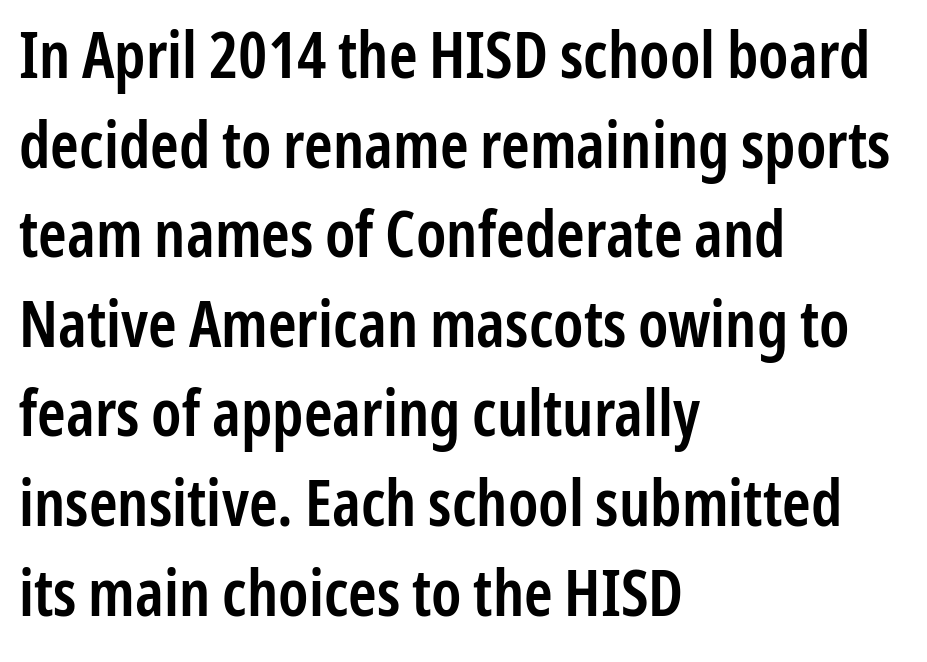
The image shows 64 px semibold, condensed sans-serif type, upright; set left-aligned, normal line spacing (1.4x), normal letter spacing, not underlined; low stroke contrast and a medium x-height.
